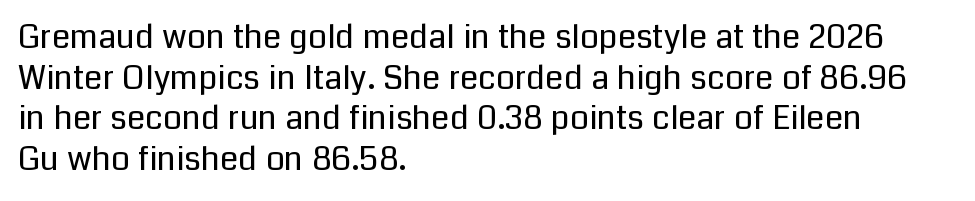
Q: Is the text bold? A: No.
Q: Is the text italic (slanted)? A: No, it is upright.
Q: Is the typeface a serif or a sans-serif typeface? A: Sans-serif.
Q: Is the text underlined? A: No.
Q: How is the paragraph aligned? A: Left-aligned.
Q: Is the spacing between letters normal or unusually wide? A: Normal.
Q: Width (condensed, normal, or wide)? A: Normal.
Q: Stroke contrast? A: Low.
Q: x-height? A: Medium.
Q: Monospaced? A: No.
